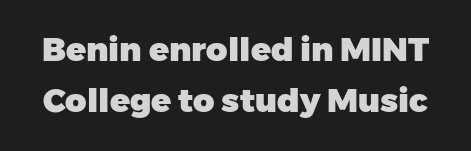
{"serif": "no", "italic": "no", "bold": "yes", "weight": "heavy", "width": "normal", "stroke_contrast": "low", "x_height": "medium", "monospaced": "no", "underline": "no", "line_spacing": "normal", "line_spacing_ratio": 1.55, "letter_spacing": "normal", "letter_spacing_em": 0.0, "glyph_px": 33}
